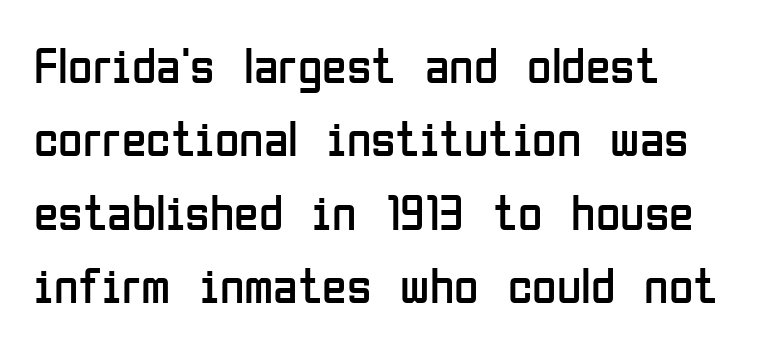
Q: Is the text bold? A: No.
Q: Is the text italic (slanted)? A: No, it is upright.
Q: Is the typeface a serif or a sans-serif typeface? A: Sans-serif.
Q: Is the text underlined? A: No.
Q: How is the paragraph aligned? A: Left-aligned.
Q: Is the spacing between letters normal or unusually wide? A: Normal.
Q: Is the spacing between lines tight, normal or loose? A: Normal.
Q: Width (condensed, normal, or wide)? A: Condensed.
Q: Stroke contrast? A: Low.
Q: x-height? A: Medium.
Q: Monospaced? A: No.
